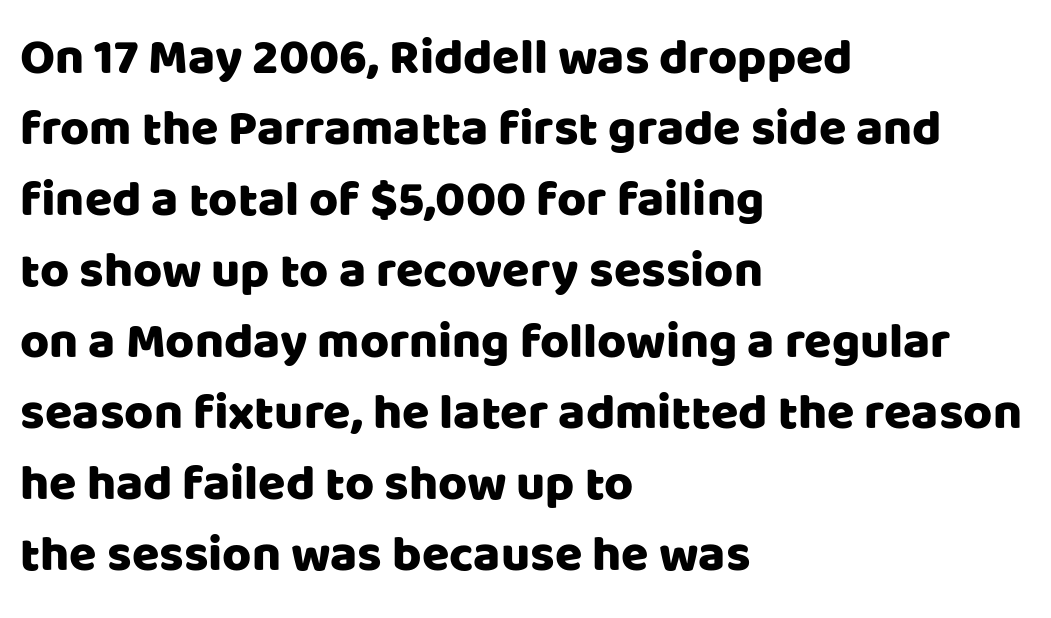
The horizontal fit of the characters is conventional and even. The characters display no serif detailing; their extremities are plain. Varying glyph widths throughout — classic text-font behaviour. Caption: multi-line text, flush left, ragged right.
